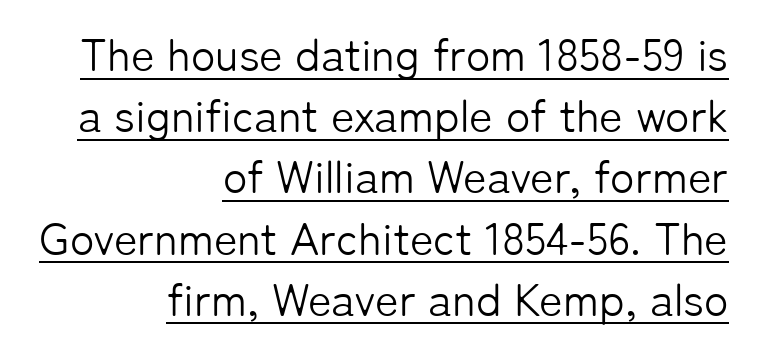
Are there feet on the stems? There aren't — it's a sans. Has an underline been added? It has. This sample has the flowing, uneven cadence of proportional lettering. Unbolded letterforms with no extra heft. The compositor pushed each line to the right boundary. The lines sit at an ordinary, default distance from one another.
